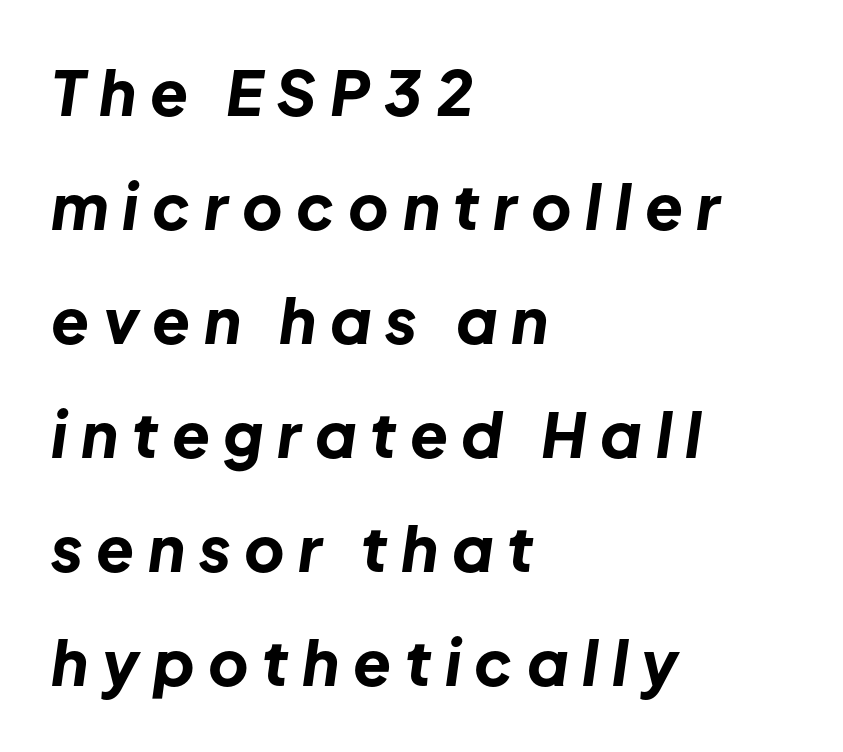
Any mark beneath the type? The region is blank. Heft: maximum for text — a bold. These lines are rendered in a variable-pitch font. Display-style spreading of the glyphs; the letterfit is very open. Emphasis-style slanted type is in use.
